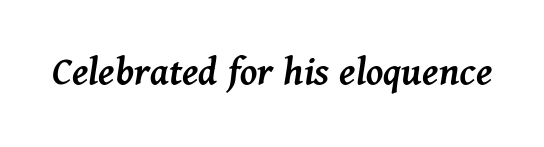
This sample has the flowing, uneven cadence of proportional lettering. Words appear dense and cohesive because spacing is normal. The typography opts for an oblique posture over an upright one. The rendering uses a semibold face; strokes are thickened but not to full bold. Type without underlining.
